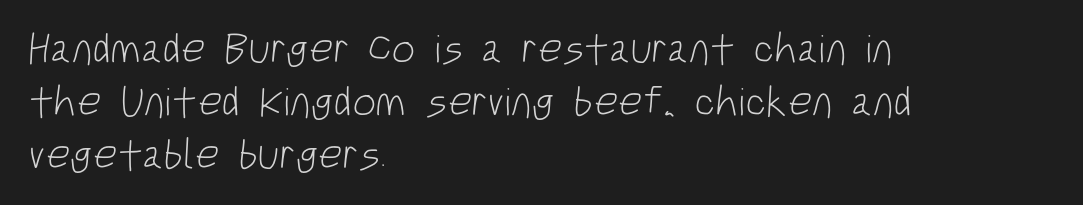
The image shows 42 px light, condensed sans-serif type; set left-aligned, normal line spacing (1.26x), normal letter spacing, not underlined; low stroke contrast and a large x-height.
